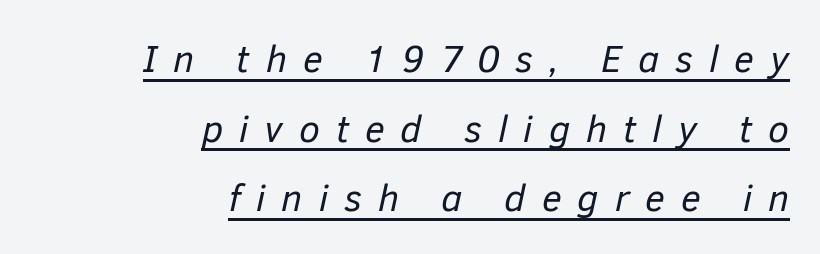
{"italic": "yes", "lean": "right", "slant_degrees": 12, "bold": "no", "weight": "regular", "width": "normal", "stroke_contrast": "low", "x_height": "medium", "monospaced": "no", "underline": "yes", "align": "right", "line_spacing_ratio": 1.83, "letter_spacing": "wide", "letter_spacing_em": 0.42, "glyph_px": 38}
